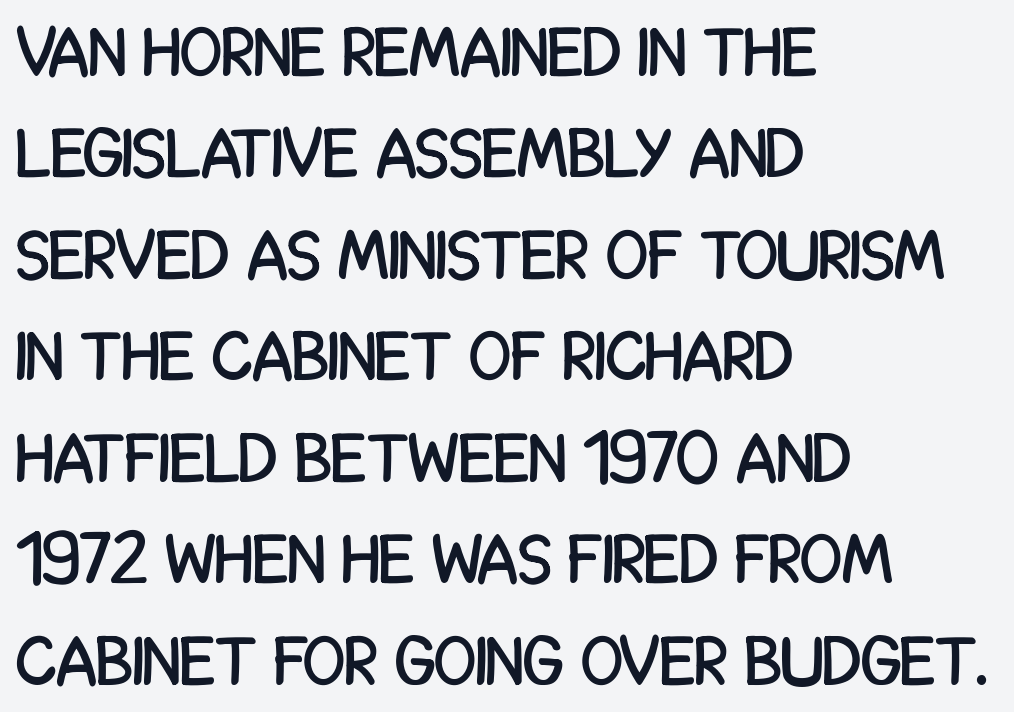
These lines are set flush left with a ragged right edge. The rendering keeps characters at their native spacing. The block of text has a typical density, with ordinary space between rows. Here the designer chose a conventional face with non-uniform glyph widths. The letters stand upright; this is a roman face. The glyphs are unaccompanied by any horizontal stroke below them.
